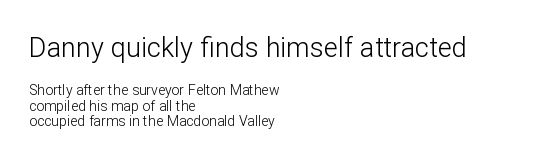
The face used here is rendered with its standard letterfit. Scale decreases going downward across the two blocks. It's the straight-up-and-down kind of type. Each stroke keeps to a modest, everyday thickness or less. Decoration check: the copy has no underline.
